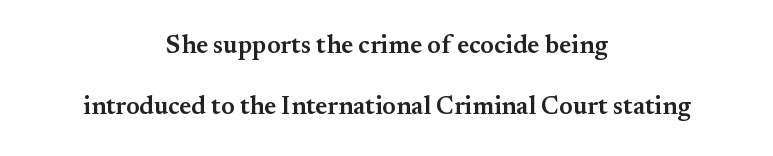
{"italic": "no", "bold": "semi", "underline": "no", "align": "center", "line_spacing": "loose", "line_spacing_ratio": 2.46, "letter_spacing": "normal", "letter_spacing_em": 0.0, "glyph_px": 25}
